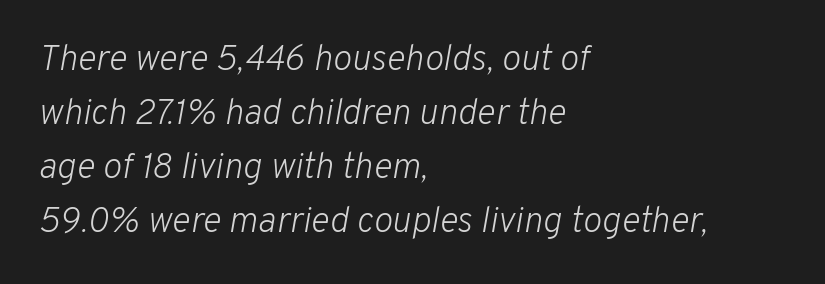
{"italic": "yes", "lean": "right", "slant_degrees": 10, "bold": "no", "weight": "light", "width": "normal", "stroke_contrast": "low", "x_height": "medium", "monospaced": "no", "underline": "no", "align": "left", "line_spacing": "normal", "line_spacing_ratio": 1.5, "letter_spacing": "normal", "letter_spacing_em": 0.0, "glyph_px": 36}
